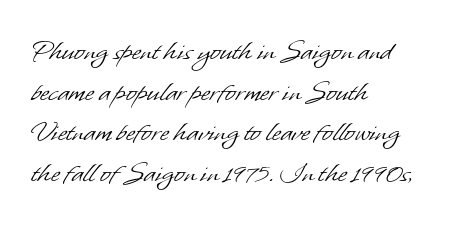
The passage shown stacks its lines at a standard gap. I'd call this a sans setting — the letters go barefoot. Nobody drew a line under any word here. Visually the block forms a straight wall on the left and a jagged coastline on the right.
